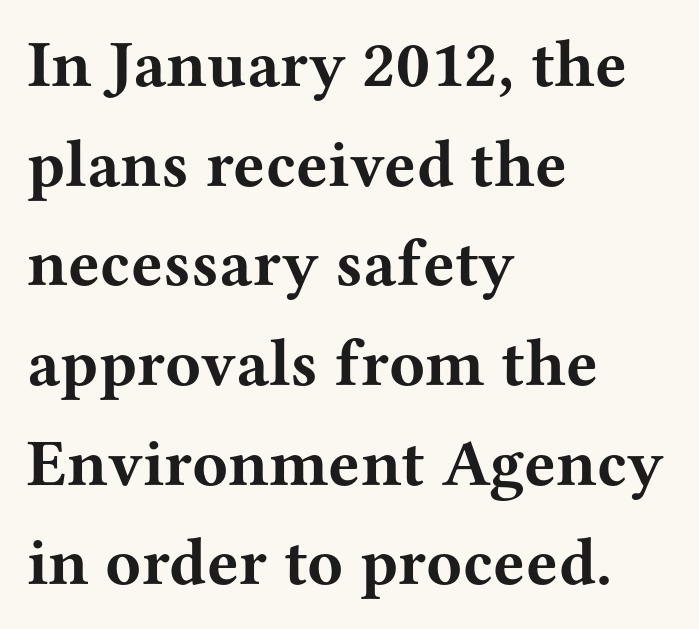
The image shows 66 px bold, wide serif type, upright; set left-aligned, normal line spacing (1.51x), normal letter spacing, not underlined; medium stroke contrast and a medium x-height.
